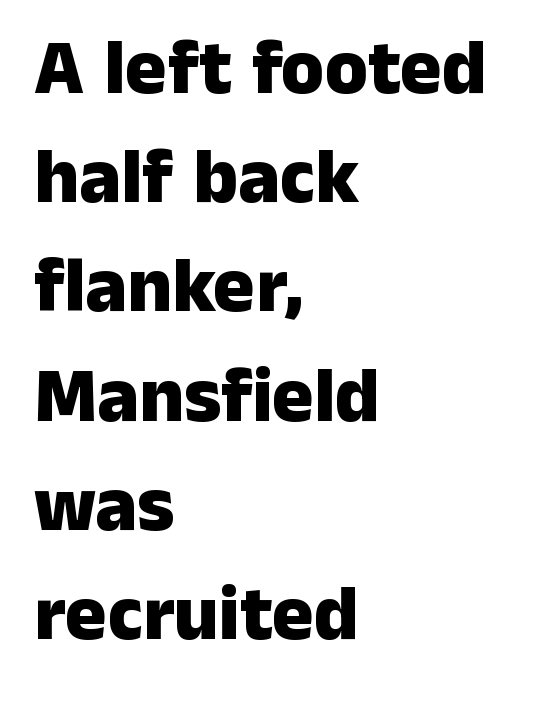
{"serif": "no", "italic": "no", "bold": "yes", "weight": "heavy", "width": "normal", "stroke_contrast": "low", "x_height": "medium", "monospaced": "no", "underline": "no", "align": "left", "line_spacing": "normal", "line_spacing_ratio": 1.4, "letter_spacing": "normal", "letter_spacing_em": 0.0, "glyph_px": 78}
